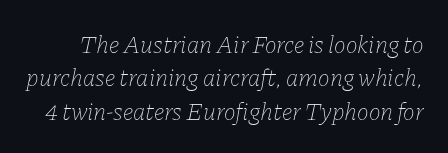
The space directly below the letters is spotless. Is this a heavy cut? Hardly; it is regular or lighter. The rows are spaced the way most documents space them. The glyphs look as if they've been sheared to an angle. Spacing between characters is what you'd get straight out of the box.
